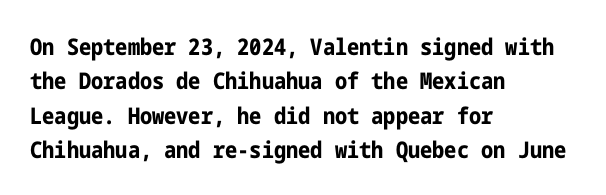
The image shows 23 px bold type, upright; set left-aligned, normal line spacing (1.49x), normal letter spacing, not underlined.
